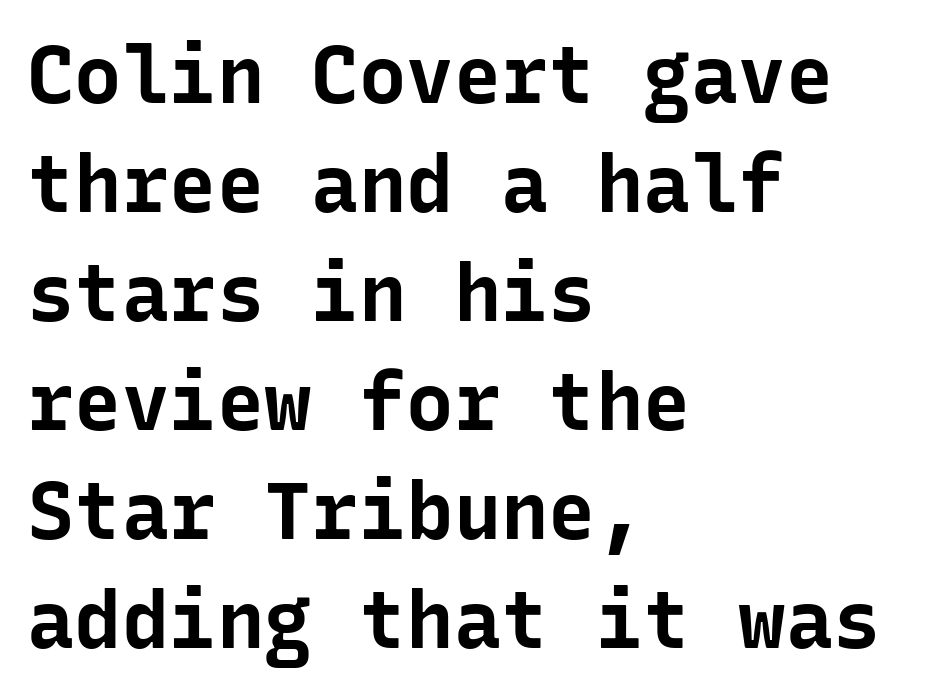
Q: Is the text bold? A: Yes.
Q: Is the text italic (slanted)? A: No, it is upright.
Q: Is the typeface a serif or a sans-serif typeface? A: Sans-serif.
Q: Is the text underlined? A: No.
Q: How is the paragraph aligned? A: Left-aligned.
Q: Is the spacing between letters normal or unusually wide? A: Normal.
Q: Is the spacing between lines tight, normal or loose? A: Normal.
Q: Width (condensed, normal, or wide)? A: Normal.
Q: Stroke contrast? A: Low.
Q: x-height? A: Medium.
Q: Monospaced? A: Yes.
